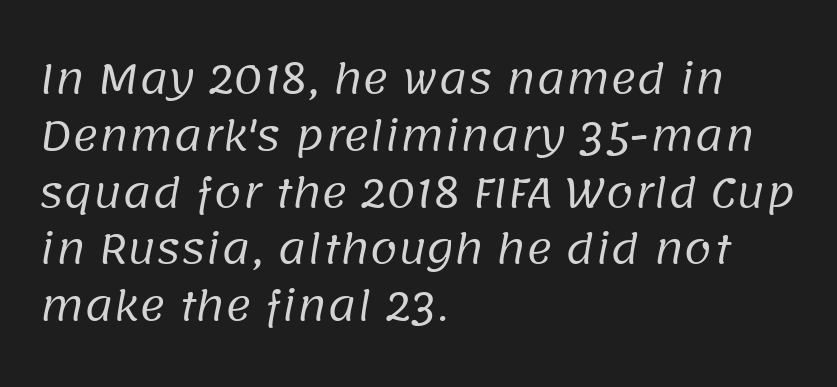
{"serif": "no", "bold": "no", "weight": "regular", "width": "normal", "stroke_contrast": "low", "x_height": "large", "monospaced": "no", "underline": "no", "align": "left", "line_spacing": "normal", "line_spacing_ratio": 1.42, "letter_spacing": "normal", "letter_spacing_em": 0.0, "glyph_px": 40}
